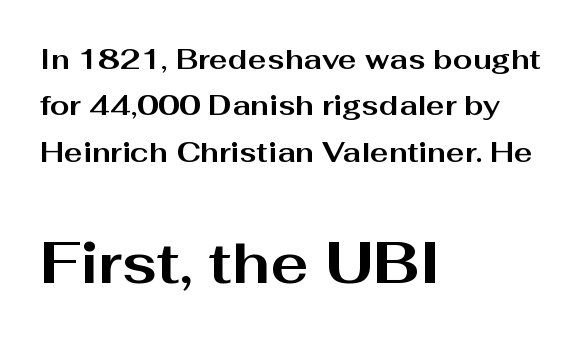
{"serif": "no", "italic": "no", "bold": "yes", "weight": "bold", "width": "wide", "stroke_contrast": "medium", "x_height": "medium", "monospaced": "no", "underline": "no", "align": "left", "line_spacing": "normal", "line_spacing_ratio": 1.66, "letter_spacing": "normal", "letter_spacing_em": 0.0, "larger_block": "second", "size_ratio": 2.04, "glyph_px": 57}
